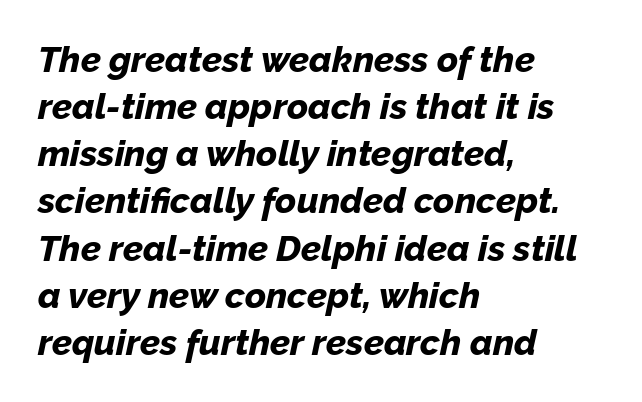
{"italic": "yes", "lean": "right", "slant_degrees": 12, "bold": "yes", "weight": "bold", "width": "normal", "stroke_contrast": "low", "x_height": "medium", "monospaced": "no", "underline": "no", "align": "left", "line_spacing": "normal", "line_spacing_ratio": 1.31, "letter_spacing": "normal", "letter_spacing_em": 0.0, "glyph_px": 36}
